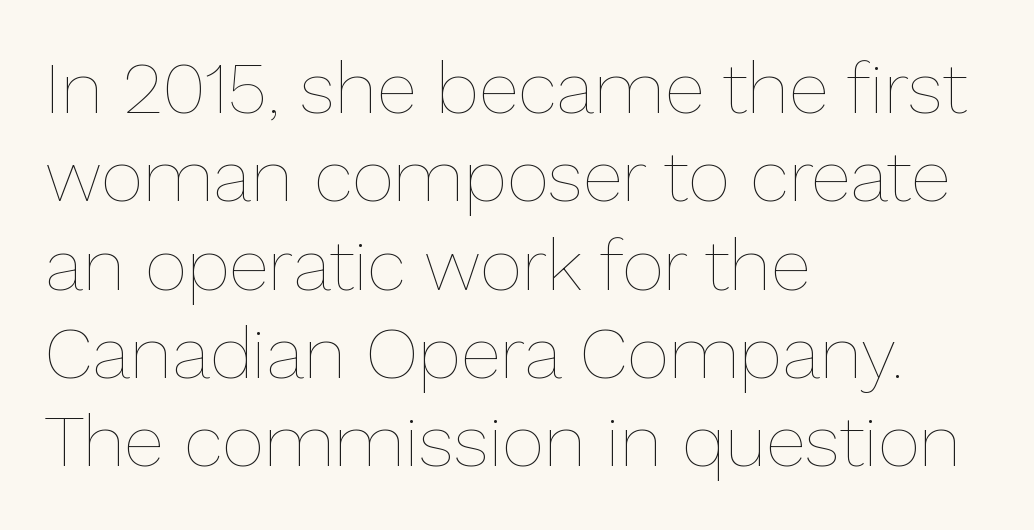
Q: Is the text bold? A: No.
Q: Is the text italic (slanted)? A: No, it is upright.
Q: Is the text underlined? A: No.
Q: How is the paragraph aligned? A: Left-aligned.
Q: Is the spacing between letters normal or unusually wide? A: Normal.
Q: Width (condensed, normal, or wide)? A: Normal.
Q: Stroke contrast? A: Low.
Q: x-height? A: Medium.
Q: Monospaced? A: No.
